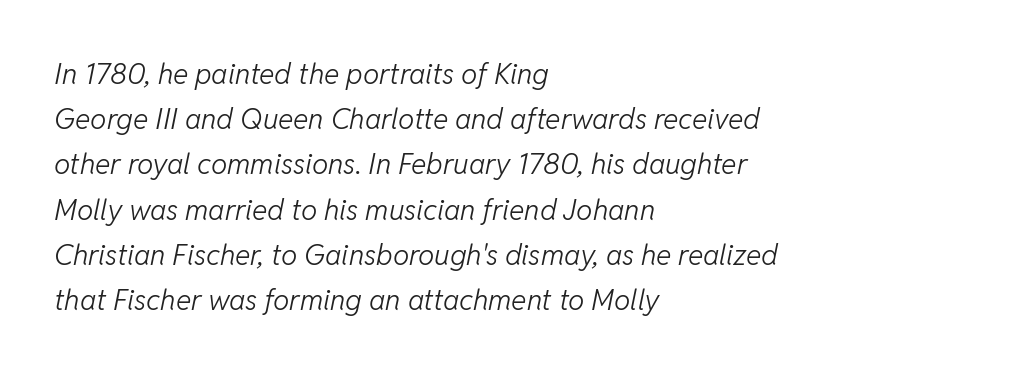
The image shows 29 px light type, italic (leaning right); set left-aligned, normal line spacing (1.56x), normal letter spacing, not underlined; low stroke contrast and a medium x-height.
